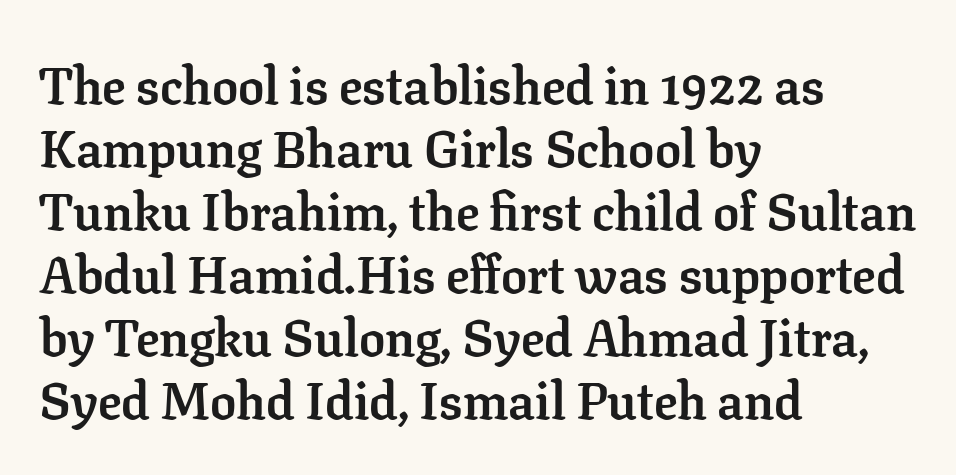
{"serif": "yes", "italic": "no", "bold": "yes", "weight": "semibold", "width": "normal", "stroke_contrast": "low", "x_height": "medium", "monospaced": "no", "underline": "no", "align": "left", "line_spacing_ratio": 1.21, "letter_spacing": "normal", "letter_spacing_em": 0.0, "glyph_px": 52}
